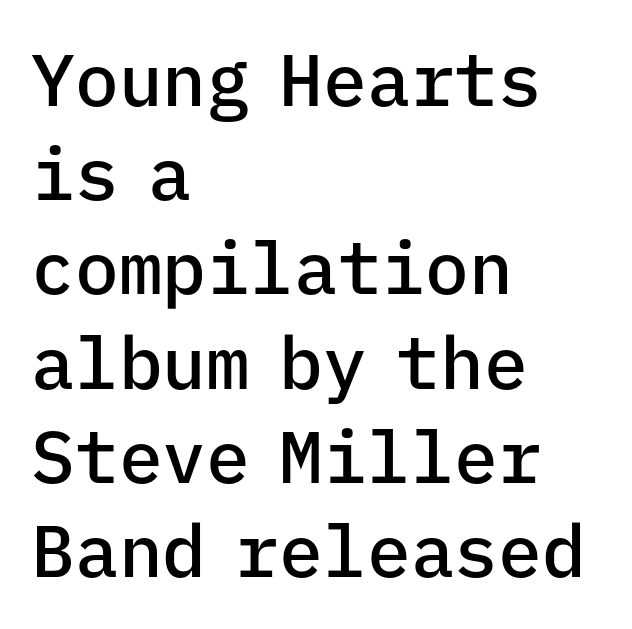
Layout note: lines flush left. These lines carry some extra weight — a demibold, not a full bold. In terms of letterform style, serifs are entirely absent. Each row of text sits above clean, open space. Every character here occupies the same horizontal width, giving the sample a typewriter-like rhythm.
